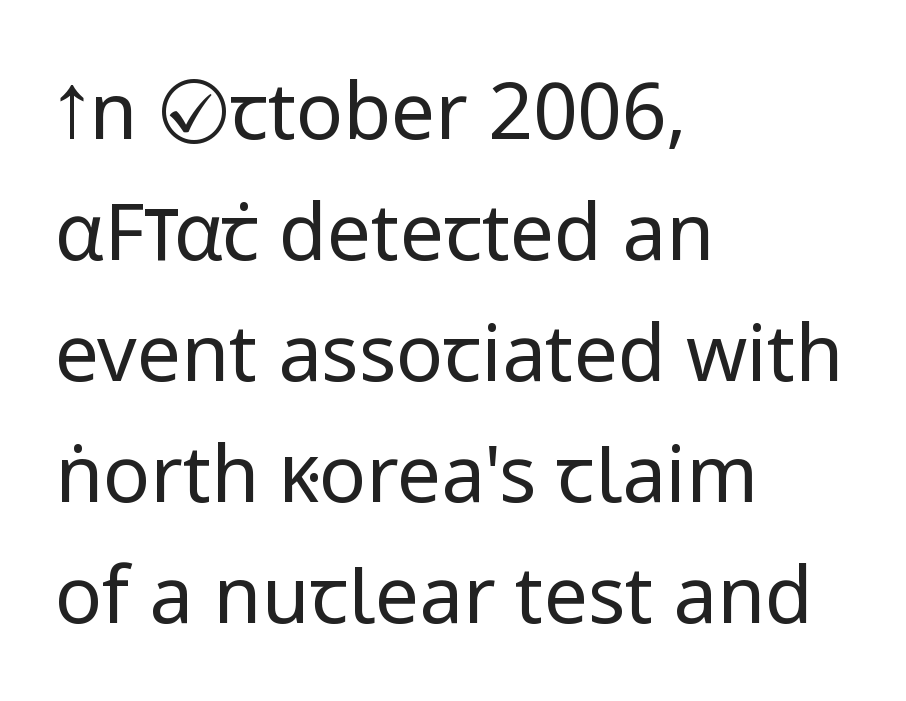
{"serif": "no", "italic": "no", "bold": "no", "weight": "regular", "width": "normal", "stroke_contrast": "low", "x_height": "medium", "monospaced": "no", "underline": "no", "align": "left", "line_spacing": "normal", "line_spacing_ratio": 1.55, "letter_spacing": "normal", "letter_spacing_em": 0.0, "glyph_px": 78}
